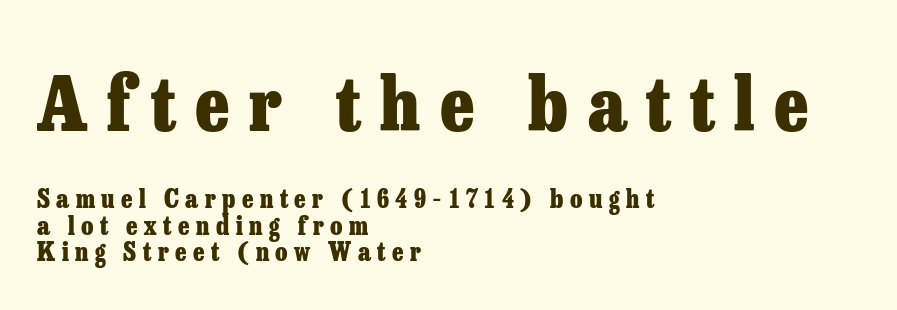
The image shows 75 px heavy serif type, upright; set left-aligned, tight line spacing (1.06x), unusually wide letter spacing (+0.26 em), not underlined; the first (top) block is 3.0x larger; low stroke contrast and a medium x-height.
